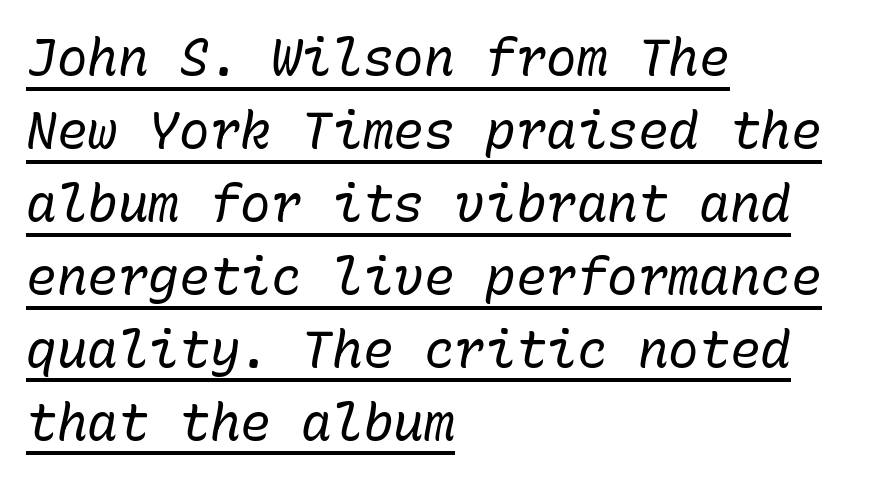
Q: Is the text bold? A: No.
Q: Is the text italic (slanted)? A: Yes, it leans right by about 10 degrees.
Q: Is the text underlined? A: Yes.
Q: How is the paragraph aligned? A: Left-aligned.
Q: Is the spacing between letters normal or unusually wide? A: Normal.
Q: Is the spacing between lines tight, normal or loose? A: Normal.
Q: Width (condensed, normal, or wide)? A: Normal.
Q: Stroke contrast? A: Low.
Q: x-height? A: Medium.
Q: Monospaced? A: Yes.
